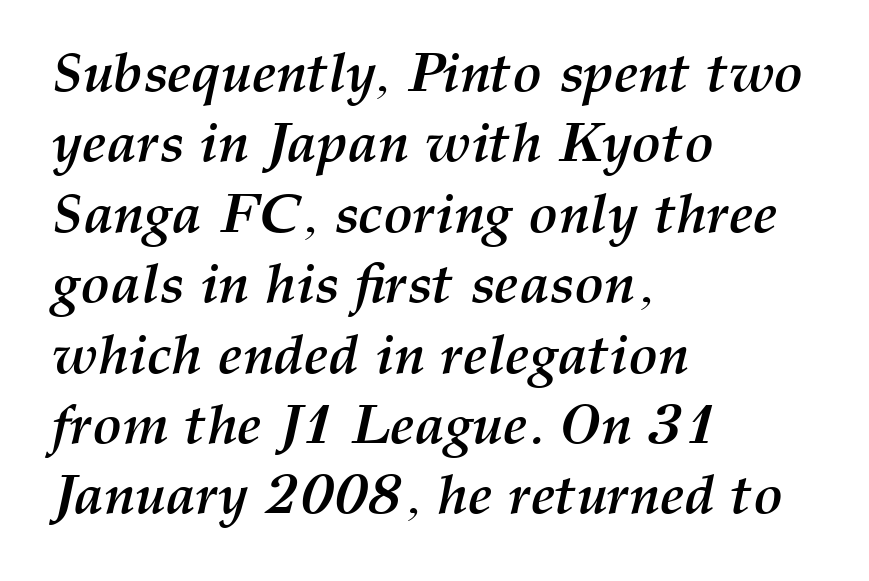
The space directly below the letters is spotless. Do the characters align in a grid? No, the font is proportional. Summary of vertical rhythm: regular, with standard interline spacing. Summary of weight: heavy, a full bold. Emphasis-style slanted type is in use. Nothing unusual about the tracking: characters are spaced as the font intends.
